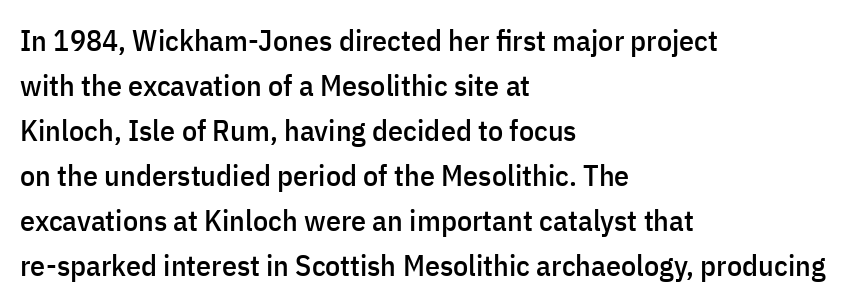
The image shows 30 px condensed sans-serif type, upright; set left-aligned, normal line spacing (1.5x), normal letter spacing, not underlined; low stroke contrast and a medium x-height.
